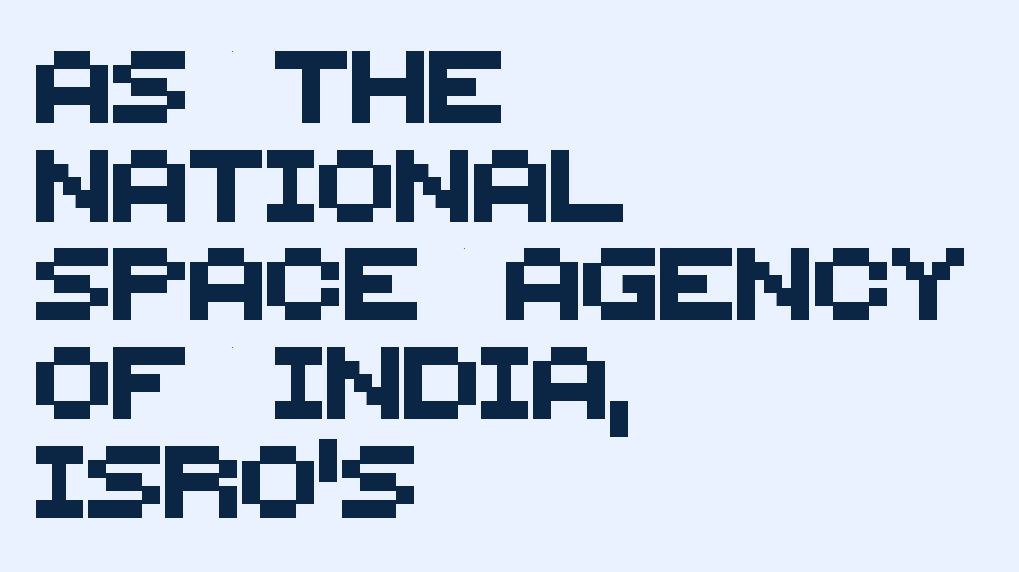
Does the type have serifs? No, each stem ends abruptly. Compared with a centered layout, this one pins lines to the left instead. Descenders are the only things crossing below the line. Notice how descenders clear the ascenders below comfortably — that's standard leading. The letterforms sit shoulder to shoulder at normal distance.
